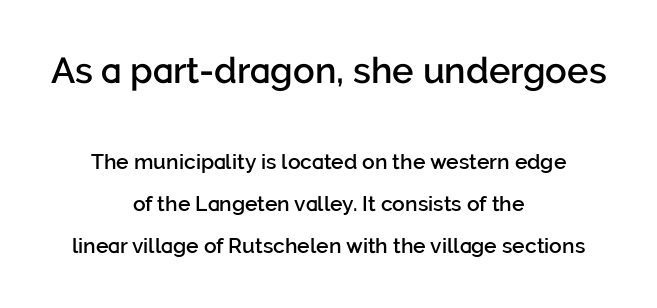
The space directly below the letters is spotless. Leftover space on each line is divided equally before and after the words. Weight: semibold (demi). These lines stand farther apart than default settings would place them. The upper block of text is set noticeably larger than the block beneath it.
